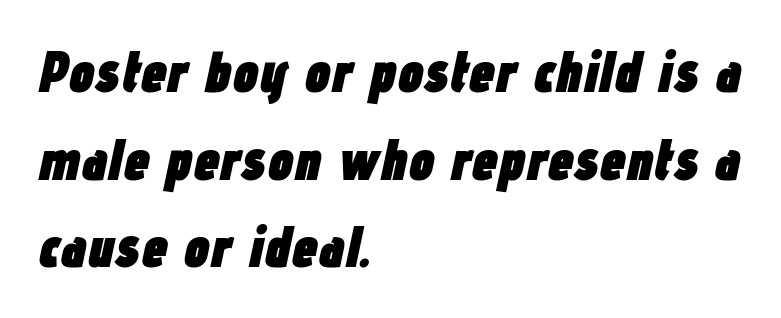
Looks like regular typesetting: each glyph gets only the width it needs. Typographic density is high because the face is bold. Where is the straight margin? On the left. Unmarked baselines from the first word to the last. In terms of posture, this sample is oblique. A typesetter would call this zero additional tracking.
